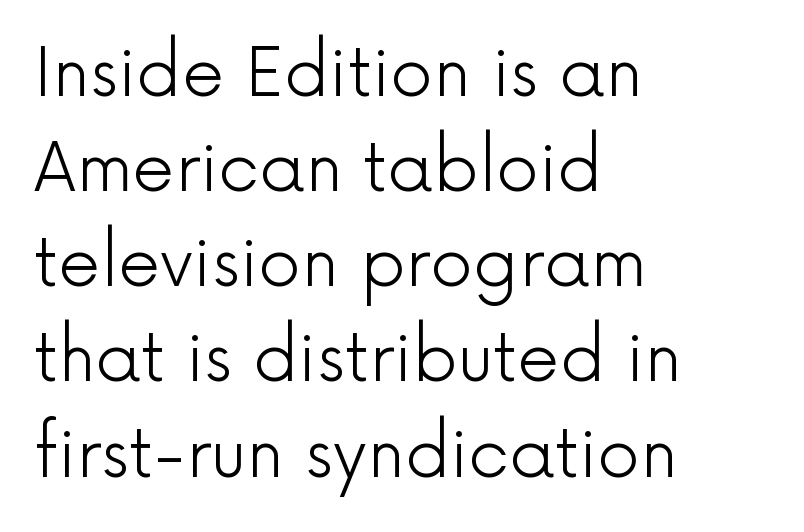
Is the type heavy? It reads as light-to-regular instead. This is the regular roman posture of the typeface. Just letters on the line, the space beneath them empty. Here the designer chose a conventional face with non-uniform glyph widths.
